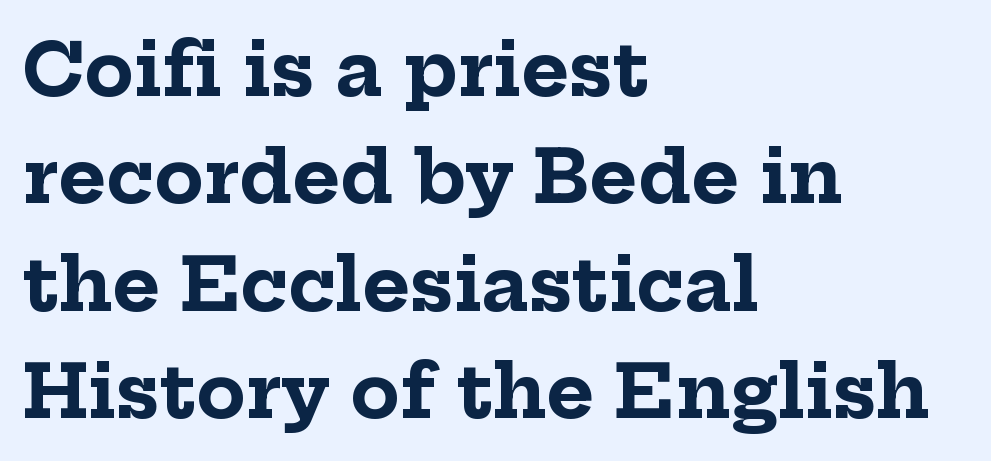
Q: Is the text bold? A: Yes.
Q: Is the text italic (slanted)? A: No, it is upright.
Q: Is the typeface a serif or a sans-serif typeface? A: Serif.
Q: Is the text underlined? A: No.
Q: How is the paragraph aligned? A: Left-aligned.
Q: Is the spacing between letters normal or unusually wide? A: Normal.
Q: Is the spacing between lines tight, normal or loose? A: Normal.
Q: Width (condensed, normal, or wide)? A: Normal.
Q: Stroke contrast? A: Low.
Q: x-height? A: Medium.
Q: Monospaced? A: No.
